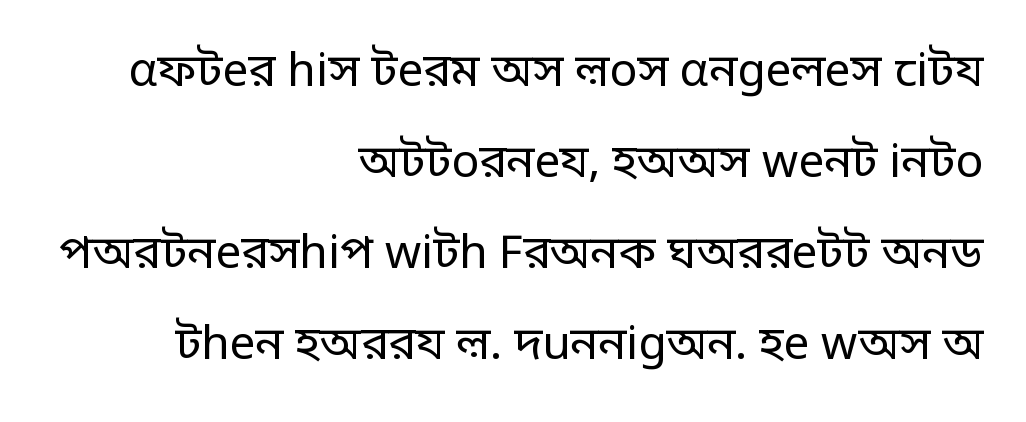
Caption: face not bold, strokes unweighted. Layout note: lines flush right. Tracking value appears to be zero — textbook default spacing. Unmarked baselines from the first word to the last. Each letter keeps its own natural width here, so spacing adapts to shape.
